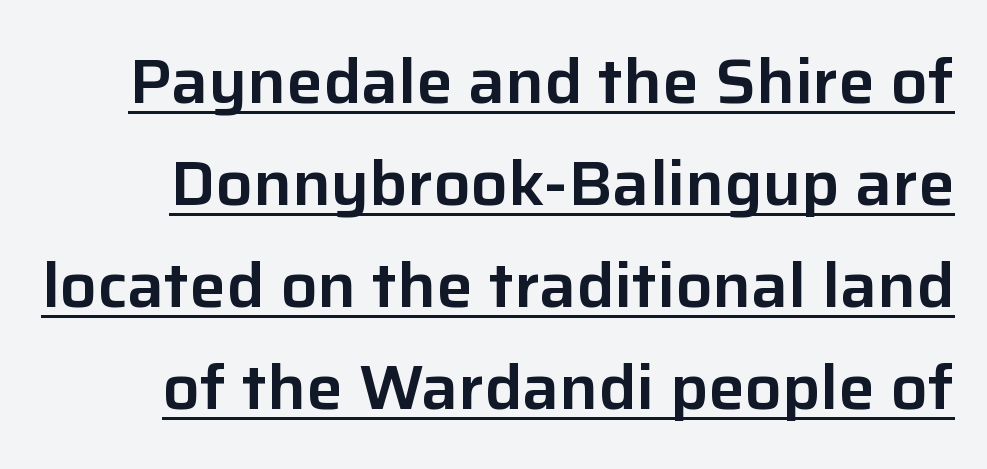
Q: Is the text italic (slanted)? A: No, it is upright.
Q: Is the typeface a serif or a sans-serif typeface? A: Sans-serif.
Q: Is the text underlined? A: Yes.
Q: Is the spacing between letters normal or unusually wide? A: Normal.
Q: Is the spacing between lines tight, normal or loose? A: Normal.
Q: Width (condensed, normal, or wide)? A: Normal.
Q: Stroke contrast? A: Low.
Q: x-height? A: Medium.
Q: Monospaced? A: No.
